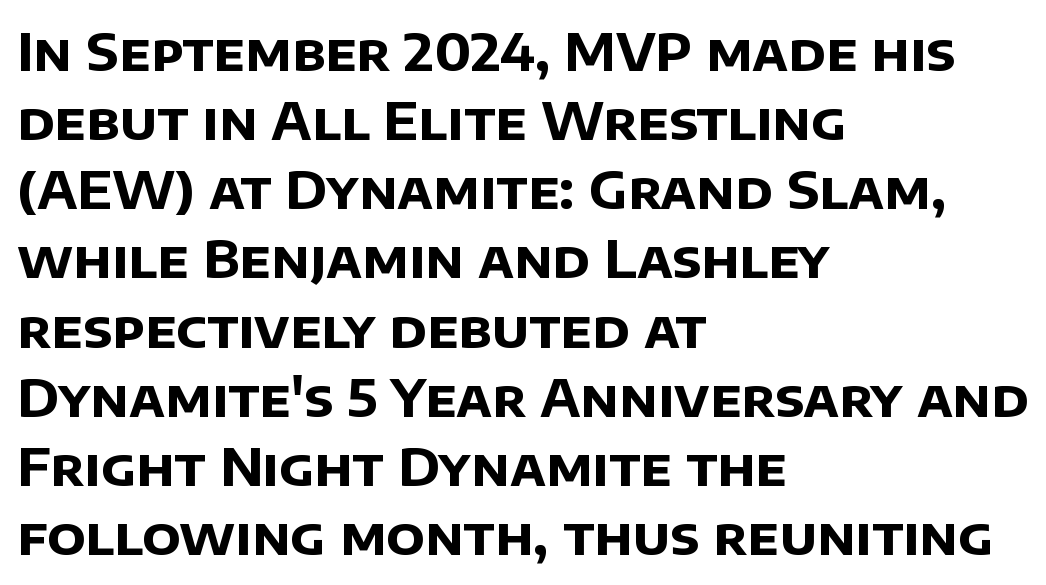
{"serif": "no", "bold": "yes", "weight": "bold", "width": "normal", "stroke_contrast": "low", "x_height": "large", "monospaced": "no", "underline": "no", "align": "left", "line_spacing": "normal", "line_spacing_ratio": 1.33, "letter_spacing": "normal", "letter_spacing_em": 0.0, "glyph_px": 52}
